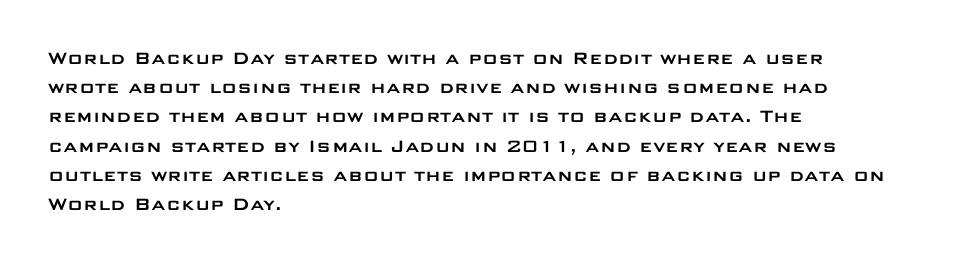
Each word holds together tightly as a unit, with standard inter-letter gaps. Left-aligned paragraph, ragged on the right. The vertical gap from one line to the next is medium. Nope, not italic — everything's standing straight. Check the space under the baseline: it is left empty.
